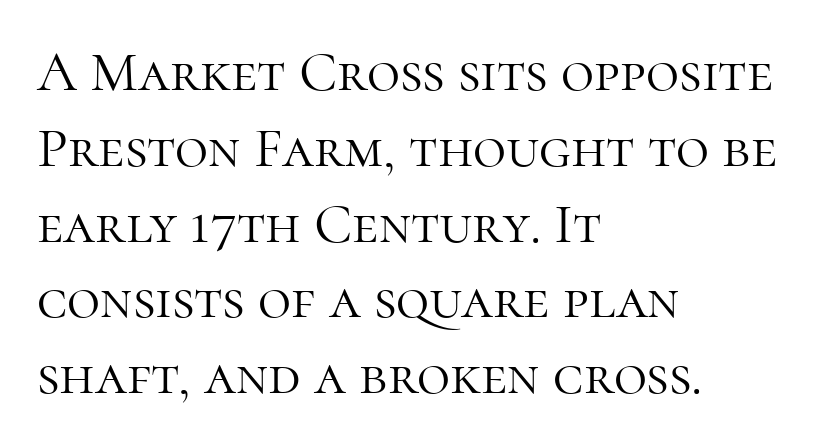
Q: Is the text bold? A: No.
Q: Is the text italic (slanted)? A: No, it is upright.
Q: Is the typeface a serif or a sans-serif typeface? A: Serif.
Q: Is the text underlined? A: No.
Q: How is the paragraph aligned? A: Left-aligned.
Q: Is the spacing between letters normal or unusually wide? A: Normal.
Q: Is the spacing between lines tight, normal or loose? A: Normal.
Q: Width (condensed, normal, or wide)? A: Normal.
Q: Stroke contrast? A: High.
Q: x-height? A: Medium.
Q: Monospaced? A: No.
